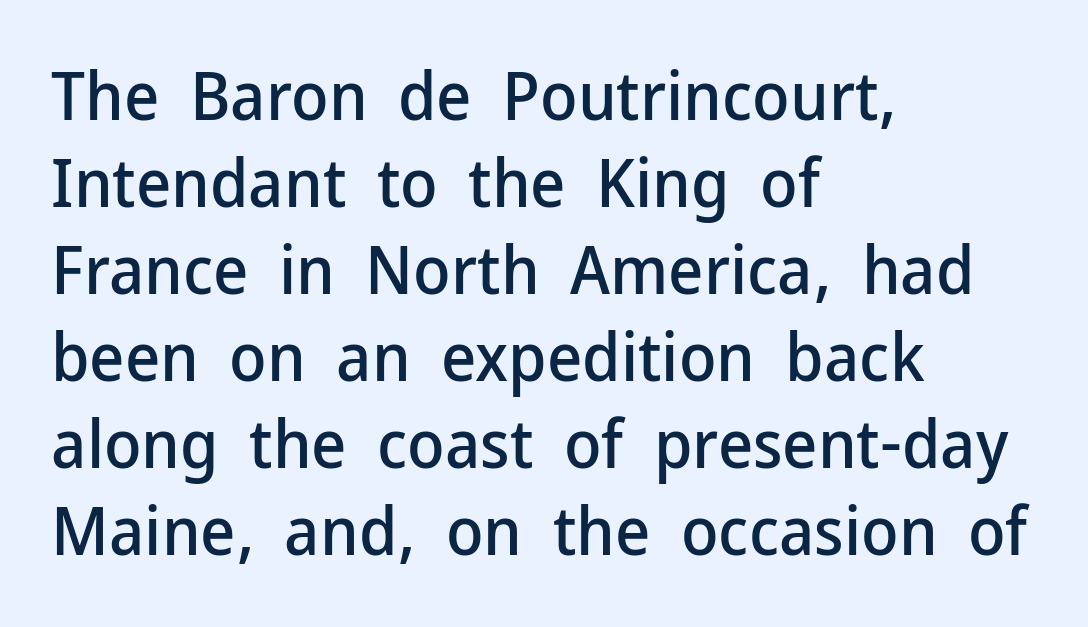
Posture: straight, roman, zero tilt. Reading down the column, the eye jumps a familiar distance to each next line. Serifs: no, the terminals of the letterforms are clean. A typesetter would call this zero additional tracking. Short and long lines alike share a common starting point at left. Unmarked baselines from the first word to the last.
